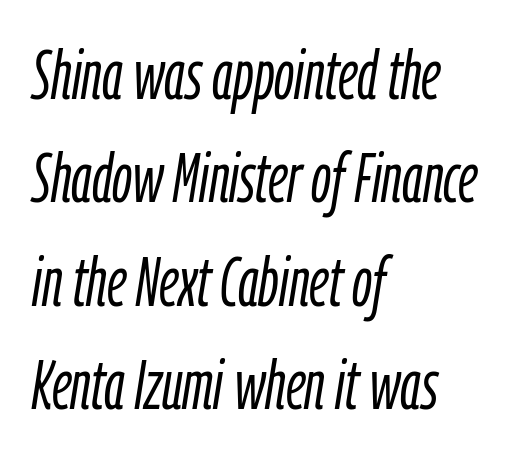
Q: Is the text bold? A: No.
Q: Is the text italic (slanted)? A: Yes, it leans right by about 9 degrees.
Q: Is the text underlined? A: No.
Q: How is the paragraph aligned? A: Left-aligned.
Q: Is the spacing between letters normal or unusually wide? A: Normal.
Q: Is the spacing between lines tight, normal or loose? A: Normal.
Q: Width (condensed, normal, or wide)? A: Condensed.
Q: Stroke contrast? A: Low.
Q: x-height? A: Medium.
Q: Monospaced? A: No.
